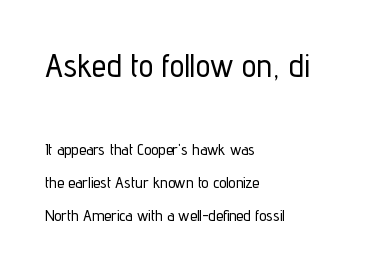
Q: Is the text italic (slanted)? A: No, it is upright.
Q: Is the typeface a serif or a sans-serif typeface? A: Sans-serif.
Q: Is the text underlined? A: No.
Q: How is the paragraph aligned? A: Left-aligned.
Q: Is the spacing between letters normal or unusually wide? A: Normal.
Q: Is the spacing between lines tight, normal or loose? A: Loose.
Q: Which block of text is set in a larger size, the first (top) or the second (bottom)? A: The first (top) one.
Q: Width (condensed, normal, or wide)? A: Condensed.
Q: Stroke contrast? A: Low.
Q: x-height? A: Medium.
Q: Monospaced? A: No.
